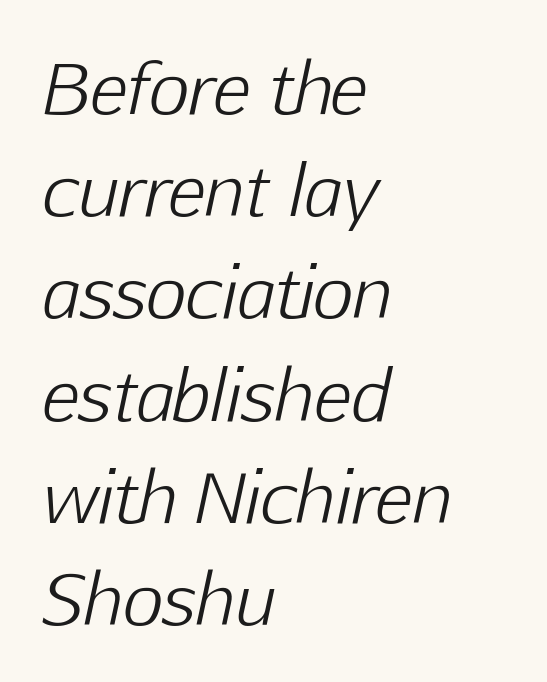
Q: Is the text bold? A: No.
Q: Is the text italic (slanted)? A: Yes, it leans right by about 12 degrees.
Q: Is the text underlined? A: No.
Q: How is the paragraph aligned? A: Left-aligned.
Q: Is the spacing between letters normal or unusually wide? A: Normal.
Q: Is the spacing between lines tight, normal or loose? A: Normal.
Q: Width (condensed, normal, or wide)? A: Normal.
Q: Stroke contrast? A: Low.
Q: x-height? A: Medium.
Q: Monospaced? A: No.
